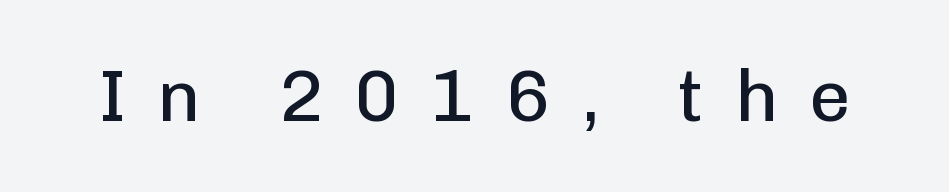
Nothing sits at the stroke ends, so this counts as sans-serif. Is there any slant? The stems are plumb. Looks like regular typesetting: each glyph gets only the width it needs. Letters rest on an invisible, unmarked baseline. What stands out about the letter spacing? Its width — letters are far apart.
